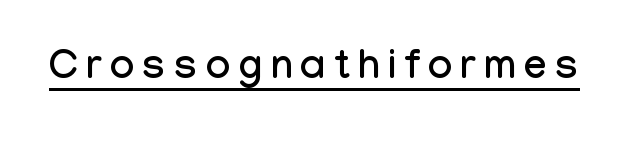
This sample has the flowing, uneven cadence of proportional lettering. The lettering stays uniformly vertical, giving the passage a roman look. Underline: present. Someone cranked the tracking dial way up on this one.
